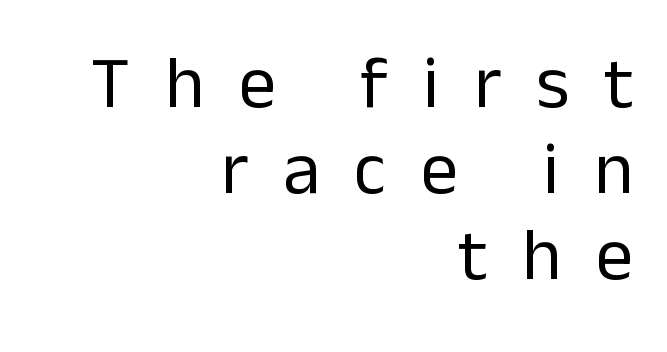
The image shows 74 px regular-weight sans-serif type, upright; set right-aligned, line spacing 1.16x, unusually wide letter spacing (+0.47 em), not underlined; low stroke contrast and a medium x-height.
